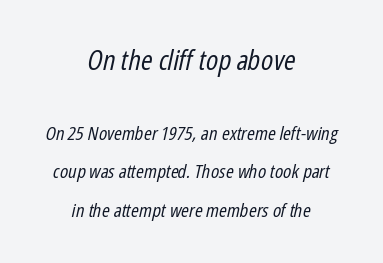
Q: Is the text bold? A: No.
Q: Is the text italic (slanted)? A: Yes, it leans right by about 12 degrees.
Q: Is the text underlined? A: No.
Q: How is the paragraph aligned? A: Centered.
Q: Is the spacing between letters normal or unusually wide? A: Normal.
Q: Is the spacing between lines tight, normal or loose? A: Loose.
Q: Which block of text is set in a larger size, the first (top) or the second (bottom)? A: The first (top) one.
Q: Width (condensed, normal, or wide)? A: Condensed.
Q: Stroke contrast? A: Low.
Q: x-height? A: Medium.
Q: Monospaced? A: No.
